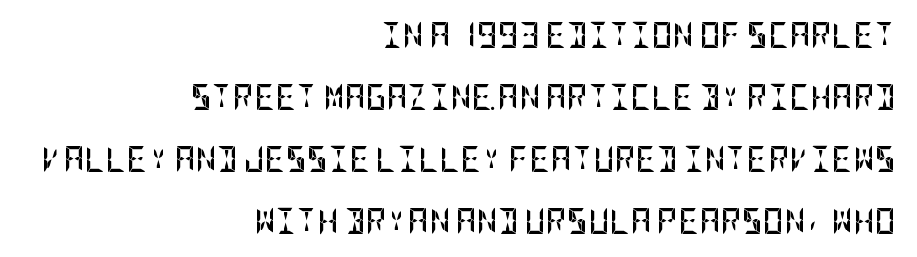
What weight is shown? A full bold with thick strokes. Characters follow at the spacing the type designer built in. Where is the straight margin? On the right. Lines of text with bare space underneath. What's the leading like? Stretched, with rows far apart.
